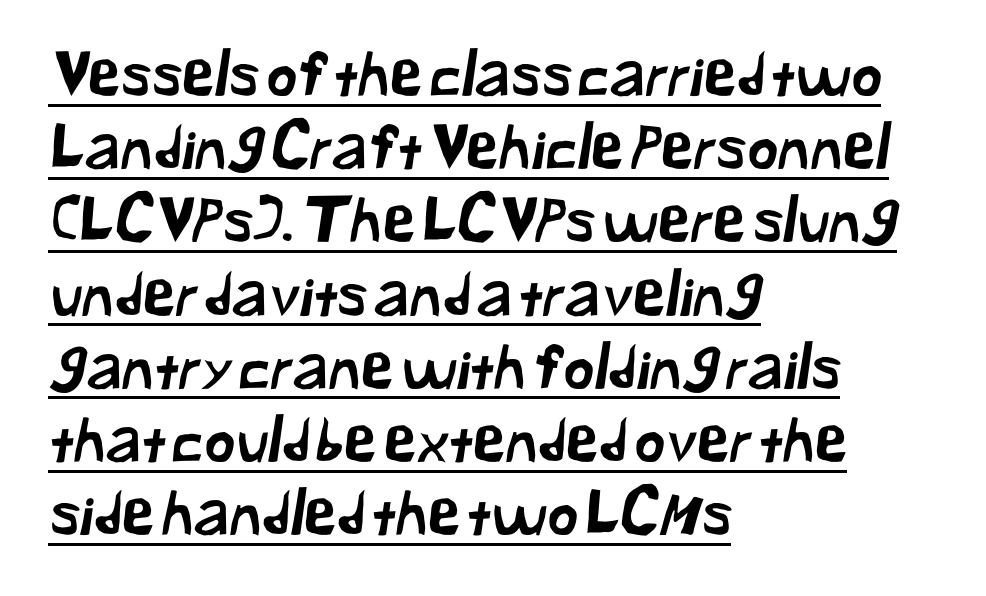
{"serif": "no", "width": "normal", "stroke_contrast": "low", "x_height": "medium", "monospaced": "no", "underline": "yes", "align": "left", "line_spacing_ratio": 1.22, "letter_spacing": "normal", "letter_spacing_em": 0.0, "glyph_px": 60}
